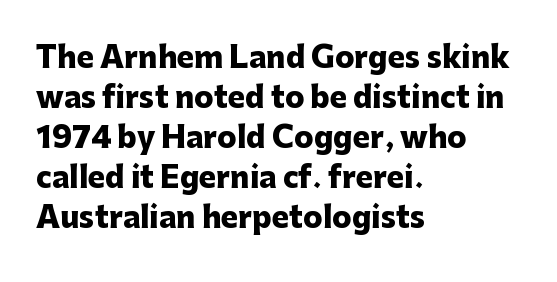
{"serif": "no", "italic": "no", "bold": "yes", "weight": "heavy", "width": "normal", "stroke_contrast": "low", "x_height": "medium", "monospaced": "no", "underline": "no", "align": "left", "line_spacing": "normal", "line_spacing_ratio": 1.38, "letter_spacing": "normal", "letter_spacing_em": 0.0, "glyph_px": 29}
